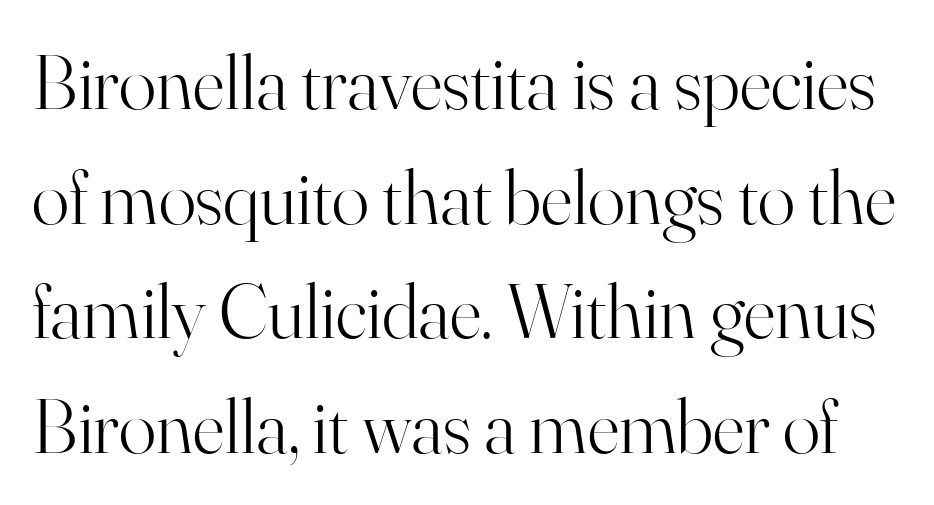
The image shows 78 px light serif type, upright; set normal line spacing (1.47x), normal letter spacing, not underlined; high stroke contrast and a small x-height.
